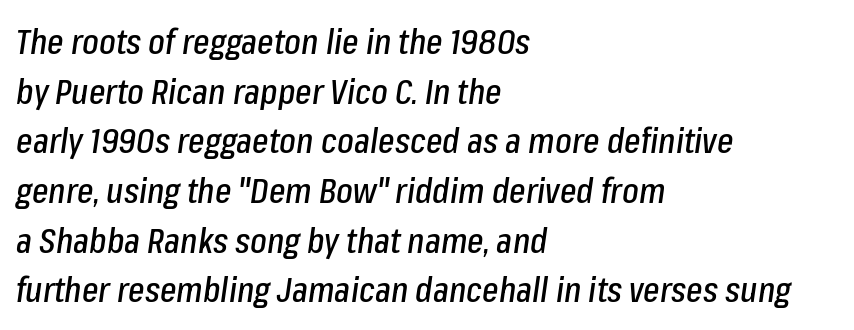
Q: Is the text italic (slanted)? A: Yes, it leans right by about 8 degrees.
Q: Is the text underlined? A: No.
Q: How is the paragraph aligned? A: Left-aligned.
Q: Is the spacing between letters normal or unusually wide? A: Normal.
Q: Is the spacing between lines tight, normal or loose? A: Normal.
Q: Width (condensed, normal, or wide)? A: Condensed.
Q: Stroke contrast? A: Low.
Q: x-height? A: Medium.
Q: Monospaced? A: No.
